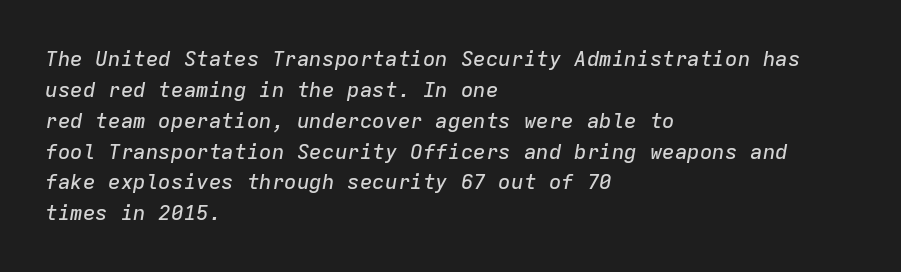
Q: Is the text italic (slanted)? A: Yes, it leans right by about 9 degrees.
Q: Is the text underlined? A: No.
Q: How is the paragraph aligned? A: Left-aligned.
Q: Is the spacing between letters normal or unusually wide? A: Normal.
Q: Is the spacing between lines tight, normal or loose? A: Normal.
